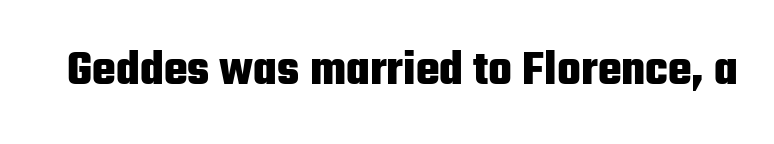
The image shows 50 px heavy, condensed sans-serif type, upright; set normal letter spacing, not underlined; low stroke contrast and a medium x-height.
